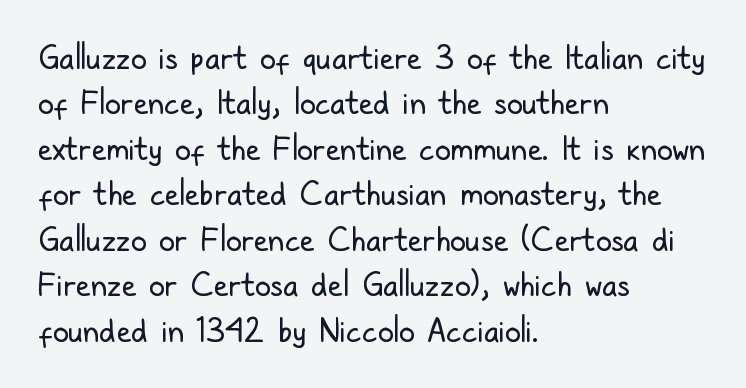
The image shows 32 px regular-weight, condensed sans-serif type, upright; set left-aligned, normal line spacing (1.42x), normal letter spacing, not underlined; low stroke contrast and a medium x-height.
